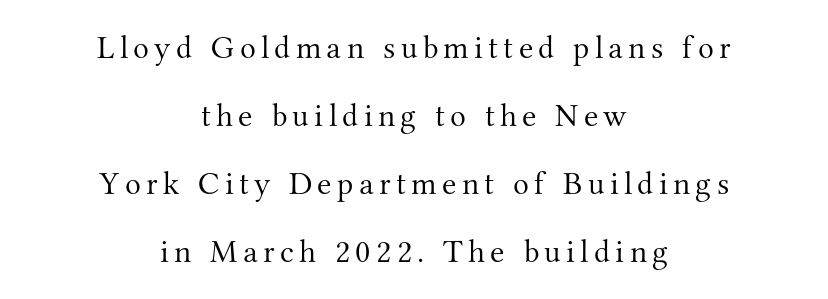
Q: Is the text bold? A: No.
Q: Is the text italic (slanted)? A: No, it is upright.
Q: Is the typeface a serif or a sans-serif typeface? A: Serif.
Q: Is the text underlined? A: No.
Q: How is the paragraph aligned? A: Centered.
Q: Is the spacing between lines tight, normal or loose? A: Loose.
Q: Width (condensed, normal, or wide)? A: Normal.
Q: Stroke contrast? A: Medium.
Q: x-height? A: Small.
Q: Monospaced? A: No.
